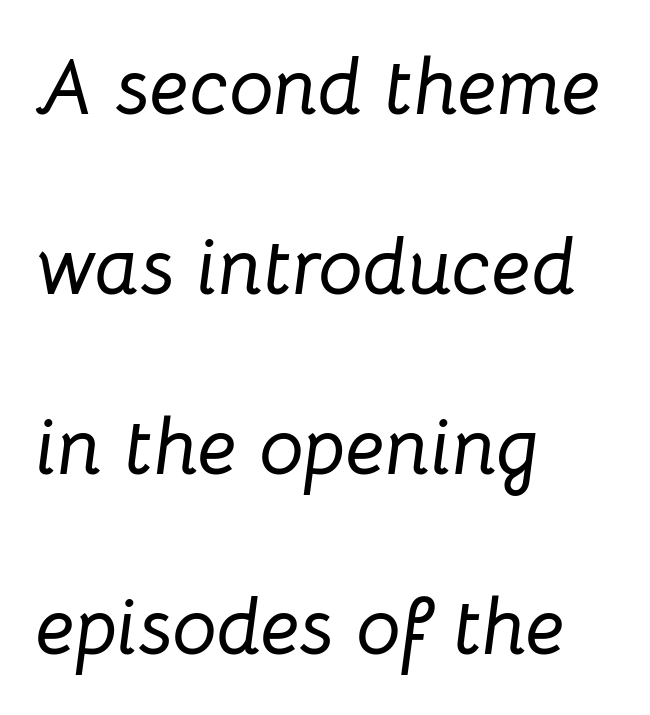
Unmarked baselines from the first word to the last. Note the varied advance widths — an 'i' is clearly narrower than an 'm'. Short note: letters normally spaced. Alignment: flush left. Leading is clearly above the norm, producing a sparse column.
